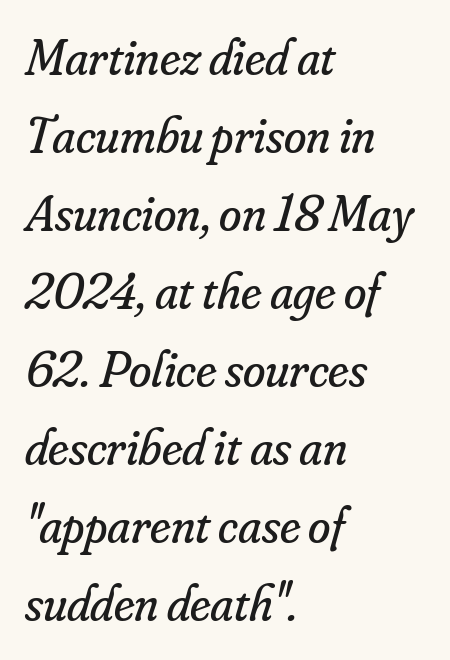
The image shows 51 px regular-weight serif type, italic (leaning right); set left-aligned, normal line spacing (1.53x), normal letter spacing, not underlined; low stroke contrast and a small x-height.
